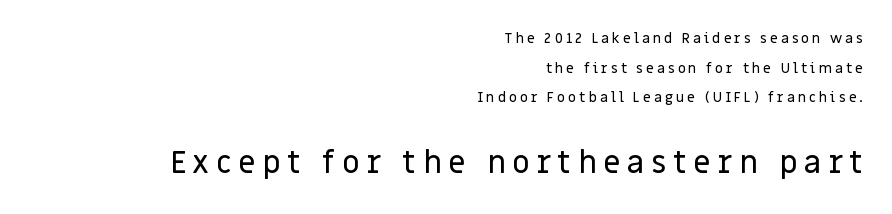
The passage shown is not underscored anywhere. Designer's note — italics off, roman on. Do the characters align in a grid? No, the font is proportional. The tracking jumps out immediately: characters are airy and widely separated. Grotesque or geometric, the face here clearly has no serifs. Airy leading.
